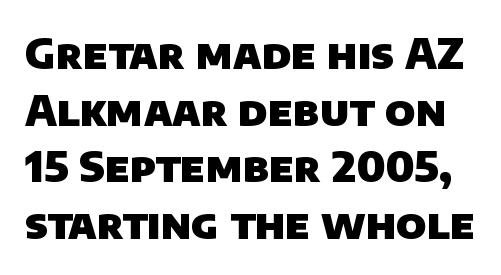
Q: Is the text bold? A: Yes.
Q: Is the typeface a serif or a sans-serif typeface? A: Sans-serif.
Q: Is the text underlined? A: No.
Q: Is the spacing between letters normal or unusually wide? A: Normal.
Q: Is the spacing between lines tight, normal or loose? A: Normal.
Q: Width (condensed, normal, or wide)? A: Normal.
Q: Stroke contrast? A: Low.
Q: x-height? A: Large.
Q: Monospaced? A: No.
